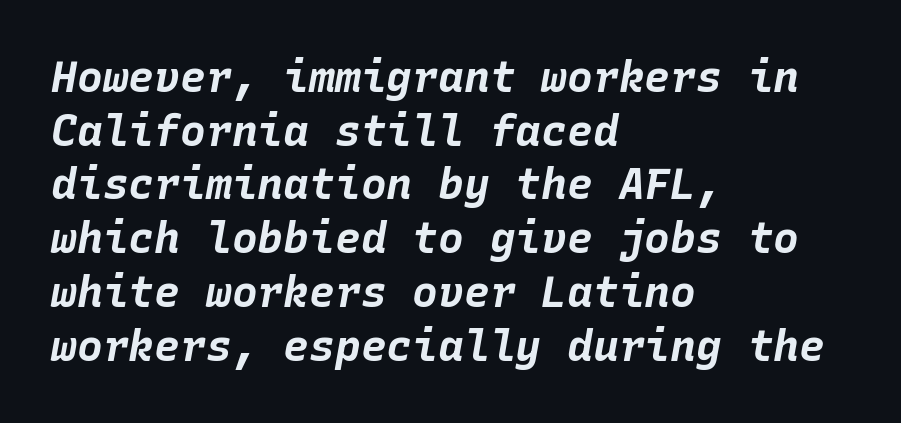
{"italic": "yes", "lean": "right", "slant_degrees": 10, "bold": "yes", "weight": "bold", "width": "normal", "stroke_contrast": "low", "x_height": "large", "monospaced": "yes", "underline": "no", "align": "left", "line_spacing": "normal", "line_spacing_ratio": 1.25, "letter_spacing": "normal", "letter_spacing_em": 0.0, "glyph_px": 43}
